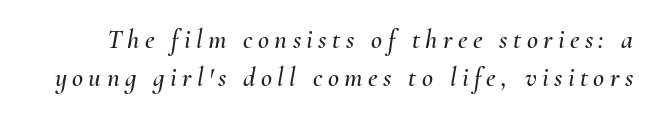
The image shows 27 px text type, italic (leaning right); set normal line spacing (1.41x), unusually wide letter spacing (+0.2 em), not underlined.
